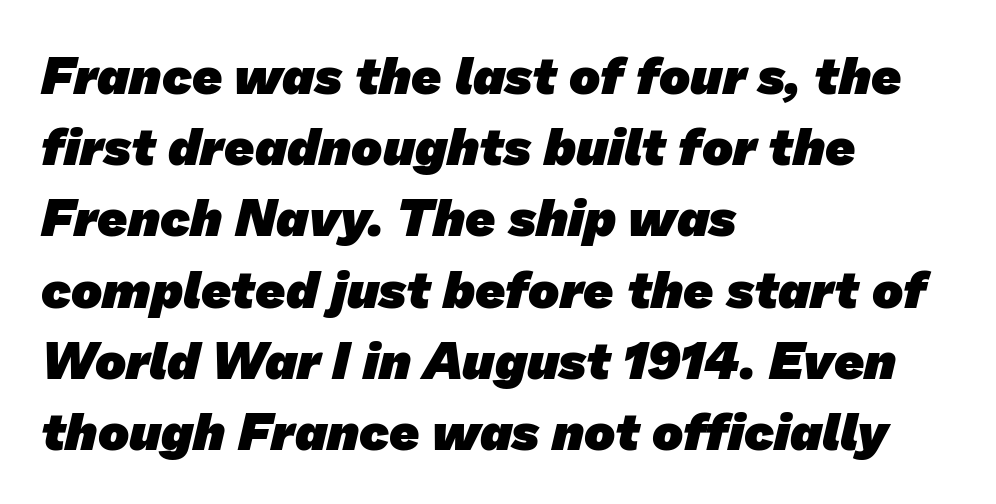
Each letter keeps its own natural width here, so spacing adapts to shape. Nothing unusual about the tracking: characters are spaced as the font intends. Clear beneath every line of the passage. The setting favours the left margin, as ordinary paragraphs usually do. The text was rendered using a sans face with plain stroke endings. Is there much room between lines? A standard amount, neither cramped nor airy.
